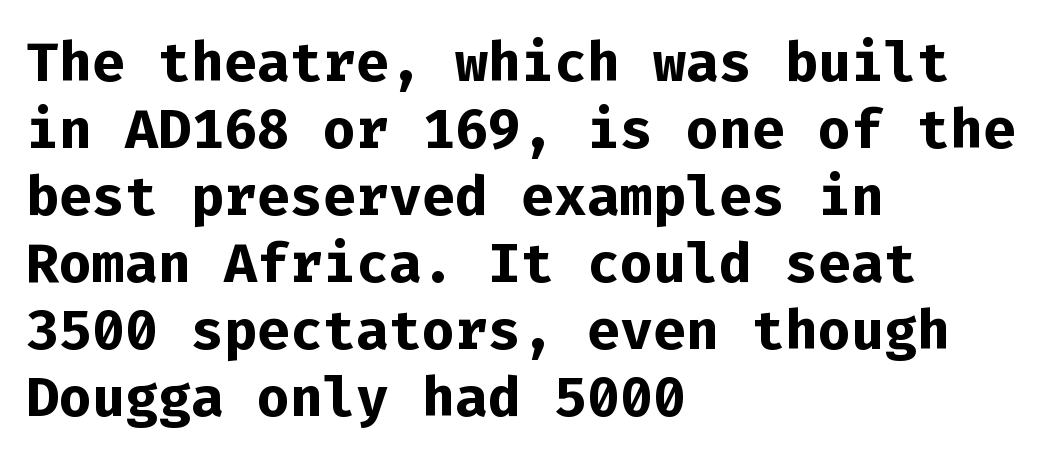
Every letter is thick-stroked: bold, no question. The passage shown is not underscored anywhere. This rendering employs a face without finishing strokes, i.e., a sans-serif. This rendering leaves character spacing at its baseline value.
